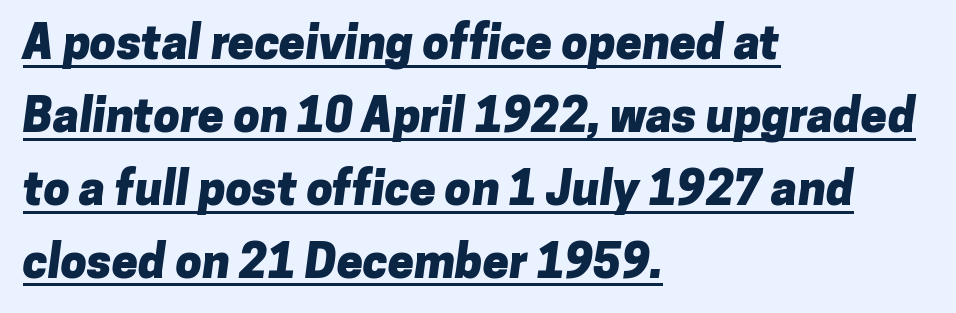
{"serif": "no", "bold": "yes", "weight": "heavy", "width": "normal", "stroke_contrast": "low", "x_height": "medium", "monospaced": "no", "underline": "yes", "align": "left", "line_spacing": "normal", "line_spacing_ratio": 1.55, "letter_spacing": "normal", "letter_spacing_em": 0.0, "glyph_px": 47}
